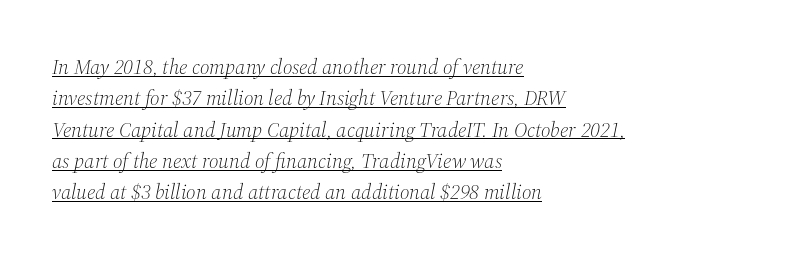
Q: Is the text bold? A: No.
Q: Is the text italic (slanted)? A: Yes, it leans right by about 12 degrees.
Q: Is the text underlined? A: Yes.
Q: How is the paragraph aligned? A: Left-aligned.
Q: Is the spacing between letters normal or unusually wide? A: Normal.
Q: Is the spacing between lines tight, normal or loose? A: Normal.
